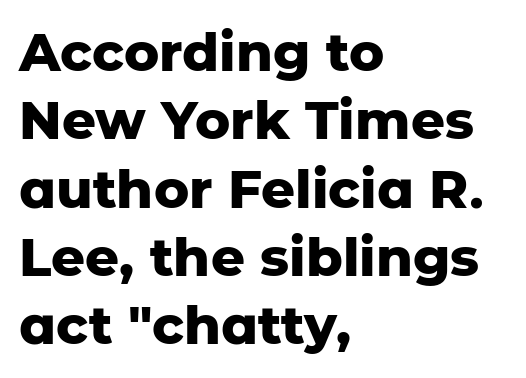
{"serif": "no", "italic": "no", "bold": "yes", "weight": "heavy", "width": "normal", "stroke_contrast": "low", "x_height": "medium", "monospaced": "no", "underline": "no", "align": "left", "line_spacing": "normal", "line_spacing_ratio": 1.29, "letter_spacing": "normal", "letter_spacing_em": 0.0, "glyph_px": 53}
